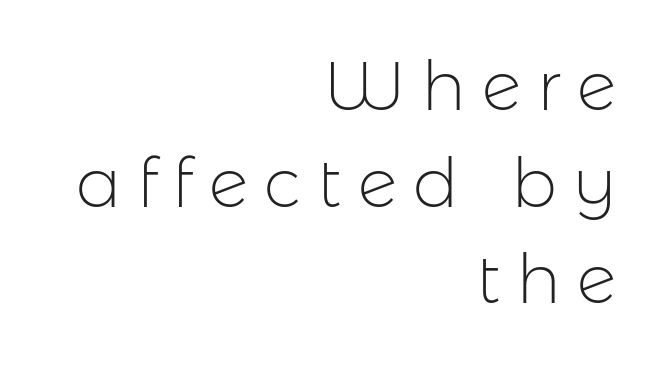
The image shows 68 px light sans-serif type, upright; set right-aligned, normal line spacing (1.42x), unusually wide letter spacing (+0.24 em), not underlined; low stroke contrast and a medium x-height.
